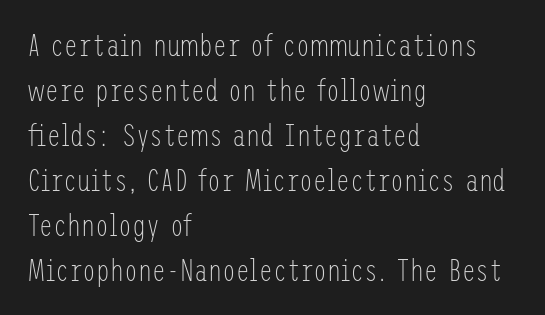
The image shows 31 px light, condensed sans-serif type, upright; set left-aligned, normal line spacing (1.45x), normal letter spacing, not underlined; low stroke contrast and a medium x-height.
